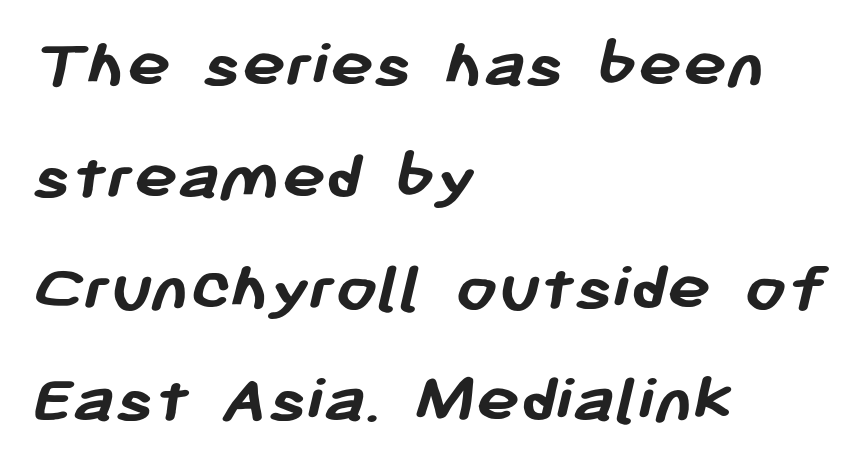
Q: Is the text bold? A: Yes.
Q: Is the typeface a serif or a sans-serif typeface? A: Sans-serif.
Q: Is the text underlined? A: No.
Q: How is the paragraph aligned? A: Left-aligned.
Q: Is the spacing between letters normal or unusually wide? A: Normal.
Q: Is the spacing between lines tight, normal or loose? A: Normal.
Q: Width (condensed, normal, or wide)? A: Normal.
Q: Stroke contrast? A: Low.
Q: x-height? A: Medium.
Q: Monospaced? A: No.
